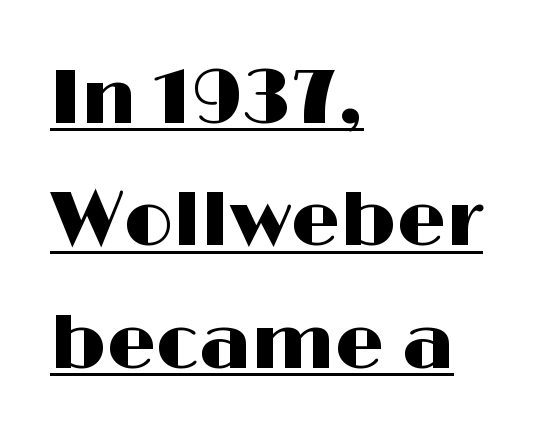
The image shows 77 px wide sans-serif type, upright; set left-aligned, normal line spacing (1.59x), normal letter spacing, underlined; high stroke contrast and a medium x-height.
